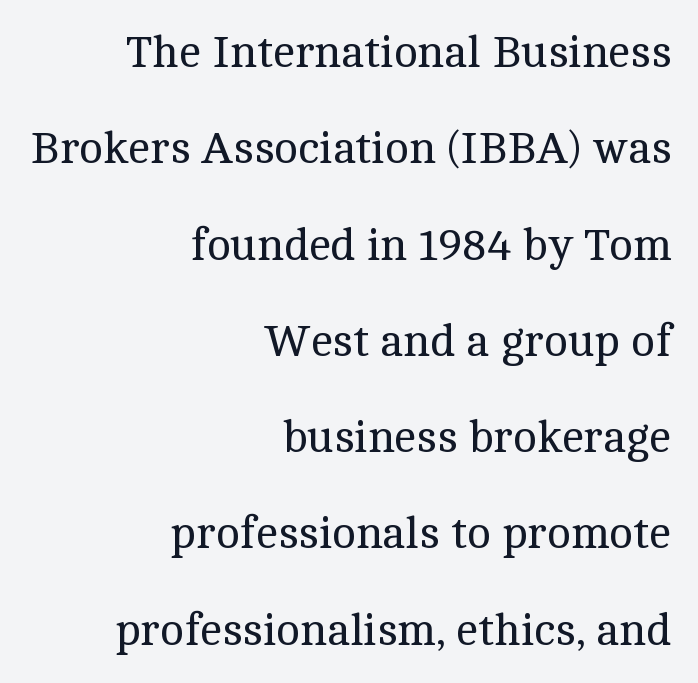
A typesetter would mark this as roman, not italic. The rendering shows small feet on the letterforms — a serif design. The string is rendered with underlining switched off. A quiet, ordinary-to-light weight characterises the typeface.
